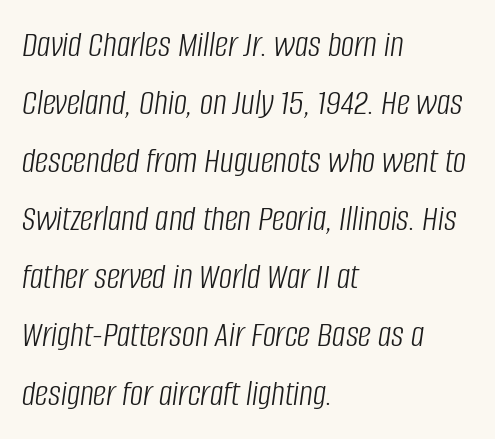
The image shows 37 px light, condensed type, italic (leaning right); set left-aligned, normal line spacing (1.57x), normal letter spacing, not underlined; low stroke contrast and a large x-height.
